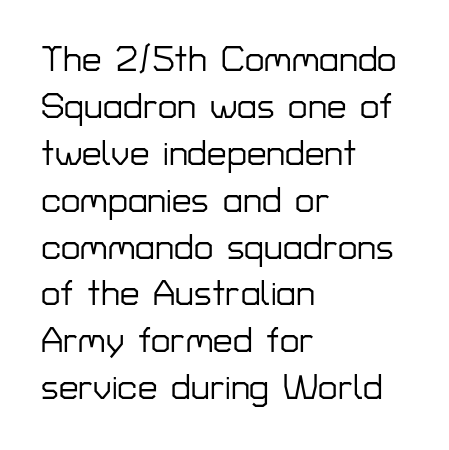
The image shows 35 px sans-serif type, upright; set left-aligned, normal line spacing (1.34x), normal letter spacing, not underlined; low stroke contrast and a medium x-height.
